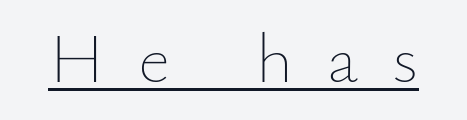
The image shows 71 px thin type, upright; set unusually wide letter spacing (+0.48 em), underlined; low stroke contrast and a small x-height.
